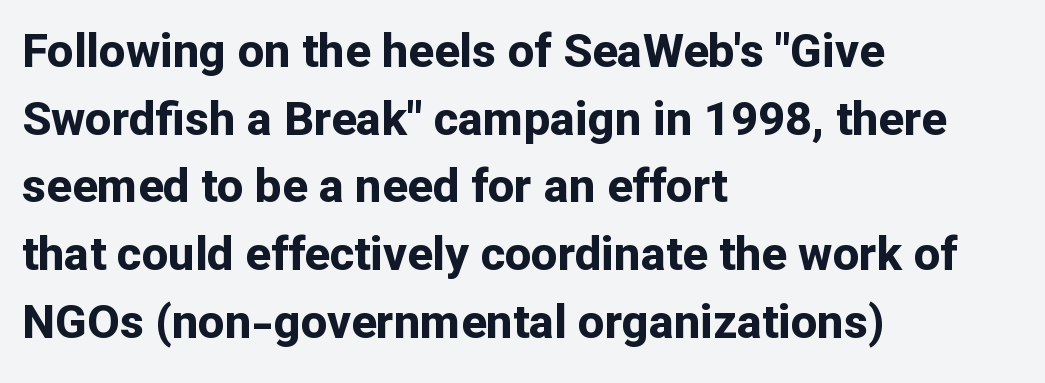
{"serif": "no", "italic": "no", "bold": "yes", "weight": "bold", "width": "normal", "stroke_contrast": "low", "x_height": "medium", "monospaced": "no", "underline": "no", "align": "left", "line_spacing": "normal", "line_spacing_ratio": 1.44, "letter_spacing": "normal", "letter_spacing_em": 0.0, "glyph_px": 47}
